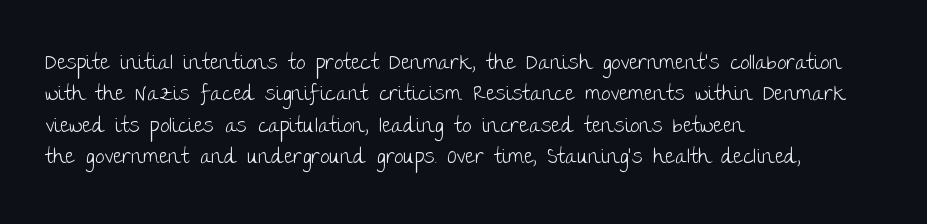
Ordinary non-slanted type is in use. Honestly, the row spacing looks completely unremarkable. These lines keep a tight, regular rhythm from letter to letter. These lines stack with their left ends in a neat column.
